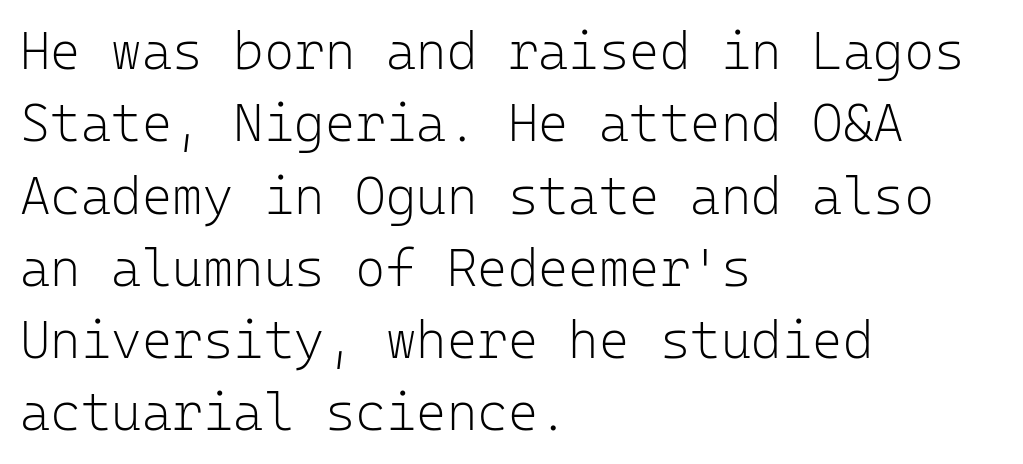
{"serif": "no", "italic": "no", "bold": "no", "weight": "light", "width": "normal", "stroke_contrast": "low", "x_height": "medium", "monospaced": "yes", "underline": "no", "align": "left", "line_spacing": "normal", "line_spacing_ratio": 1.39, "letter_spacing": "normal", "letter_spacing_em": 0.0, "glyph_px": 52}
